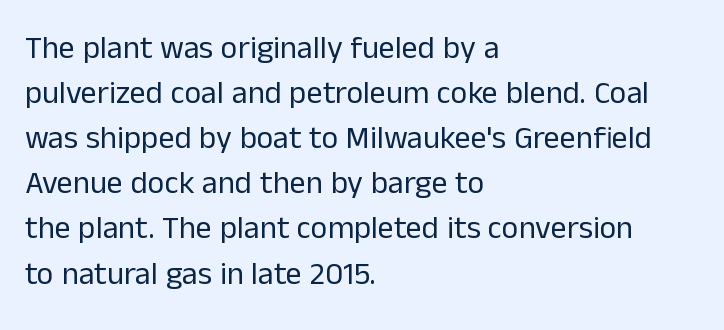
The image shows 32 px regular-weight sans-serif type, upright; set left-aligned, normal line spacing (1.41x), normal letter spacing, not underlined; low stroke contrast and a medium x-height.
